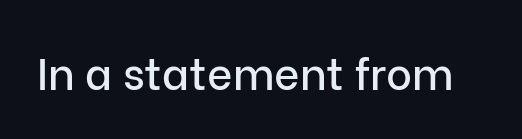
This rendering employs a face without finishing strokes, i.e., a sans-serif. The passage shown is typed in a proportional face where columns would drift. The gaps between neighbouring characters are ordinary and unremarkable. Do the letters lean? They stand straight. This rendering features lettering with no underline.
